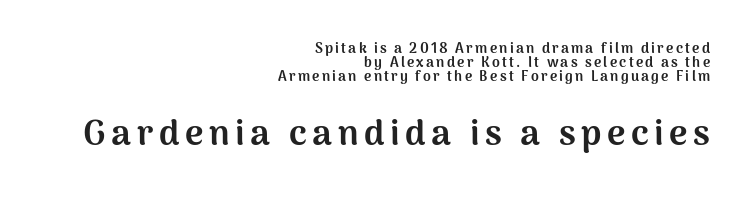
{"serif": "no", "italic": "no", "bold": "yes", "weight": "bold", "width": "normal", "stroke_contrast": "medium", "x_height": "medium", "monospaced": "no", "underline": "no", "align": "right", "line_spacing": "tight", "line_spacing_ratio": 0.99, "larger_block": "second", "size_ratio": 2.5, "glyph_px": 35}
